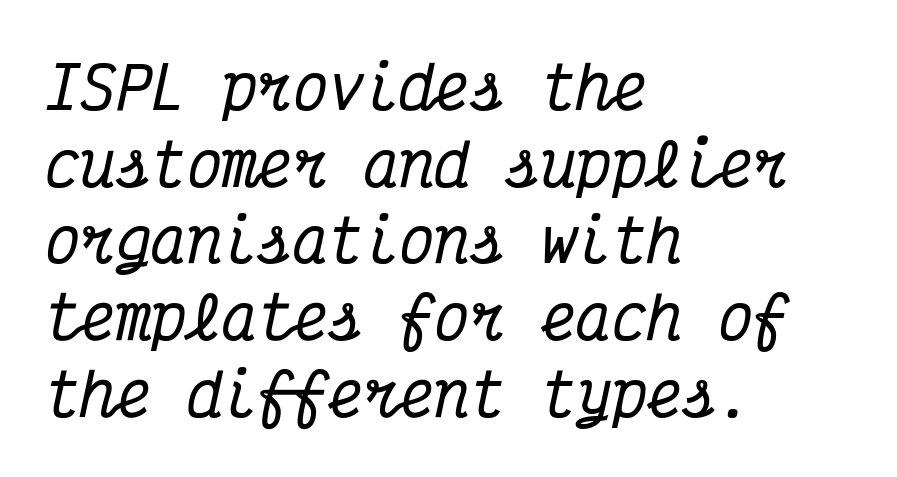
The image shows 59 px condensed serif type, italic (leaning right), monospaced; set left-aligned, normal line spacing (1.3x), normal letter spacing, not underlined; medium stroke contrast and a medium x-height.
